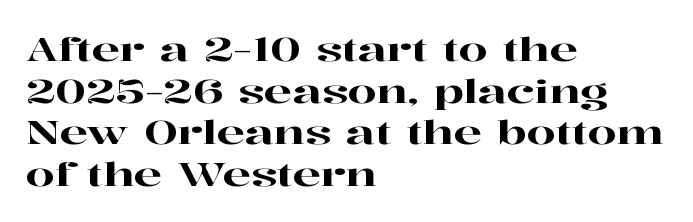
{"serif": "yes", "italic": "no", "width": "wide", "stroke_contrast": "high", "x_height": "medium", "monospaced": "no", "underline": "no", "align": "left", "line_spacing": "normal", "line_spacing_ratio": 1.26, "letter_spacing": "normal", "letter_spacing_em": 0.0, "glyph_px": 33}
